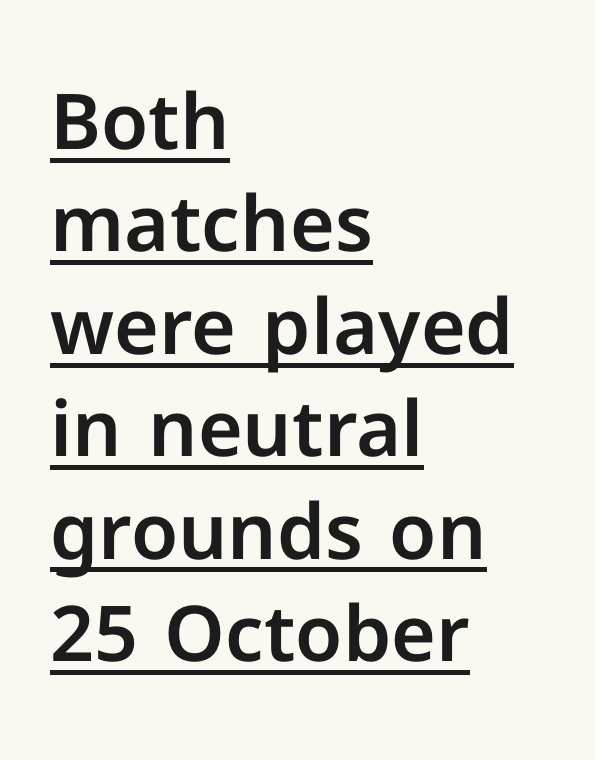
What kind of face is this? One without serifs — a sans. Looks like regular typesetting: each glyph gets only the width it needs. Nope, not italic — everything's standing straight. Glyph-to-glyph distance matches everyday printed text. Whoever set this chose a conventional vertical rhythm. A rule runs beneath these lines of type.
